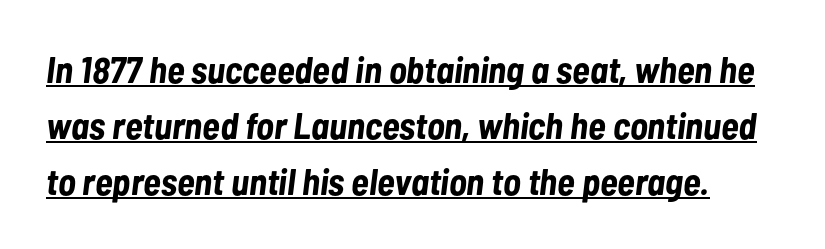
{"italic": "yes", "lean": "right", "slant_degrees": 7, "bold": "yes", "weight": "bold", "width": "condensed", "stroke_contrast": "low", "x_height": "medium", "monospaced": "no", "underline": "yes", "line_spacing": "normal", "line_spacing_ratio": 1.51, "letter_spacing": "normal", "letter_spacing_em": 0.0, "glyph_px": 37}
